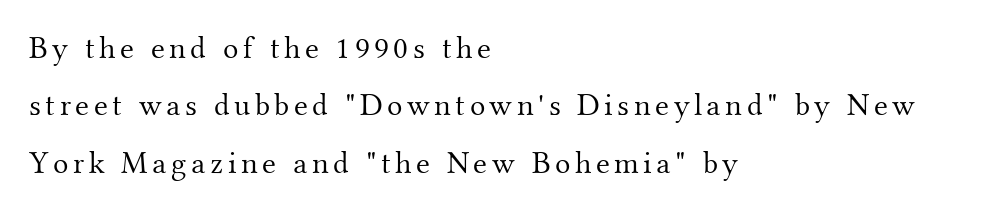
The image shows 32 px light serif type, upright; set left-aligned, line spacing 1.79x, not underlined; medium stroke contrast and a small x-height.
